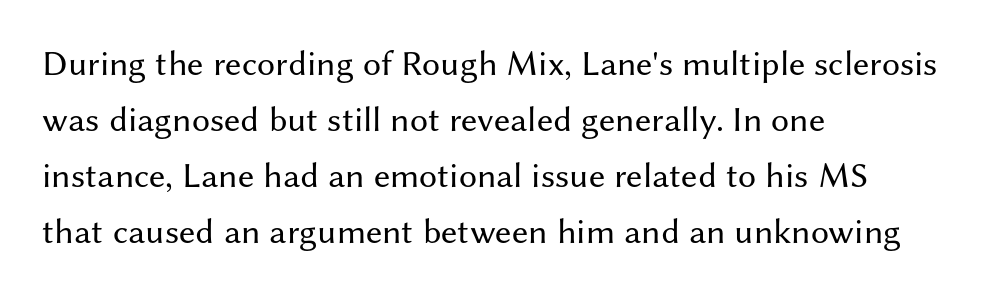
{"serif": "no", "italic": "no", "bold": "no", "weight": "regular", "width": "normal", "stroke_contrast": "medium", "x_height": "medium", "monospaced": "no", "underline": "no", "align": "left", "line_spacing": "normal", "line_spacing_ratio": 1.56, "letter_spacing": "normal", "letter_spacing_em": 0.0, "glyph_px": 36}
